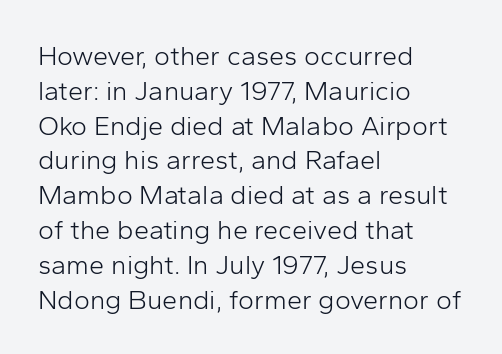
This sample keeps an unexceptional amount of space between lines. Characters remain perfectly vertical along every line. The gap between lines stays unmarked. Is this a heavy cut? Hardly; it is regular or lighter.
